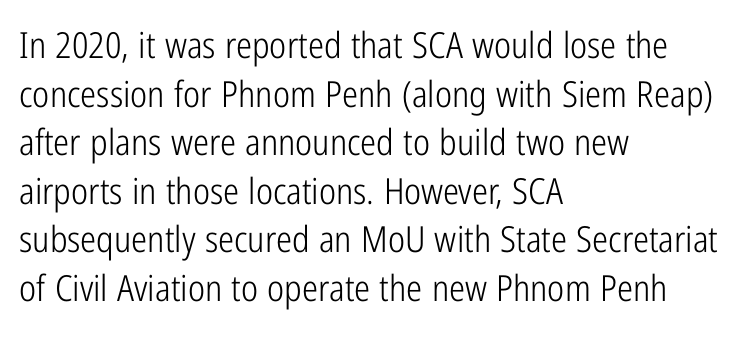
{"serif": "no", "italic": "no", "bold": "no", "weight": "light", "width": "condensed", "stroke_contrast": "low", "x_height": "medium", "monospaced": "no", "underline": "no", "align": "left", "line_spacing": "normal", "line_spacing_ratio": 1.35, "letter_spacing": "normal", "letter_spacing_em": 0.0, "glyph_px": 36}
